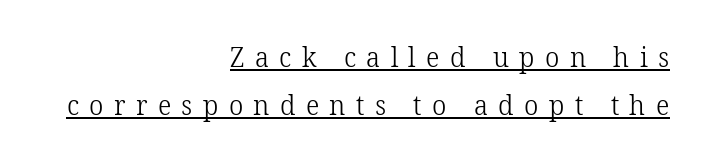
The letters look calm and open, with moderate or lighter stems. Every character sits straight up, as roman type does. I'd call this a serif setting — the letters wear small feet. Does the copy run flush right? Yes — the right margin is perfectly even.
